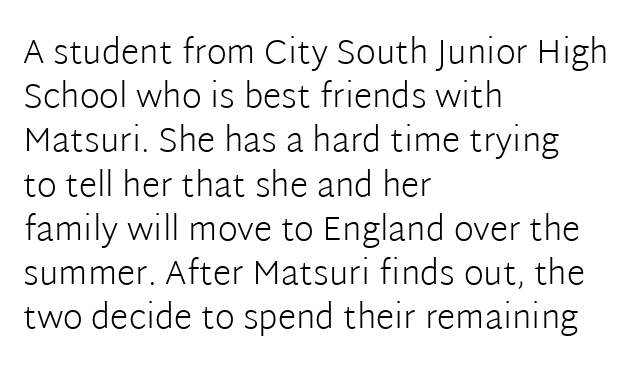
The image shows 34 px light sans-serif type, upright; set left-aligned, normal line spacing (1.3x), normal letter spacing, not underlined; low stroke contrast and a medium x-height.
